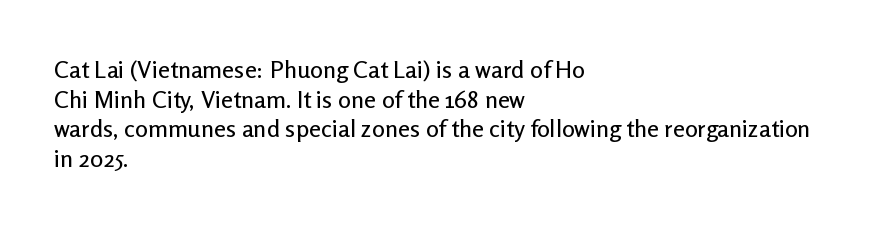
The rag falls on the right side of this text block. This sample uses an upright cut, with every glyph sitting square on the baseline. This sample uses plain, unmodified letter spacing. The strip under each line holds only bare page.
